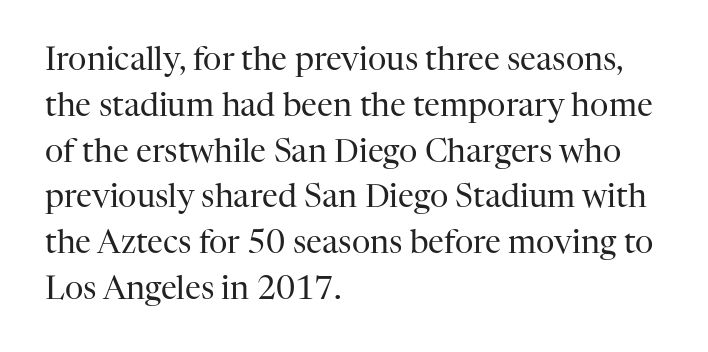
Q: Is the text bold? A: No.
Q: Is the text italic (slanted)? A: No, it is upright.
Q: Is the typeface a serif or a sans-serif typeface? A: Serif.
Q: Is the text underlined? A: No.
Q: How is the paragraph aligned? A: Left-aligned.
Q: Is the spacing between letters normal or unusually wide? A: Normal.
Q: Is the spacing between lines tight, normal or loose? A: Normal.
Q: Width (condensed, normal, or wide)? A: Normal.
Q: Stroke contrast? A: High.
Q: x-height? A: Medium.
Q: Monospaced? A: No.
